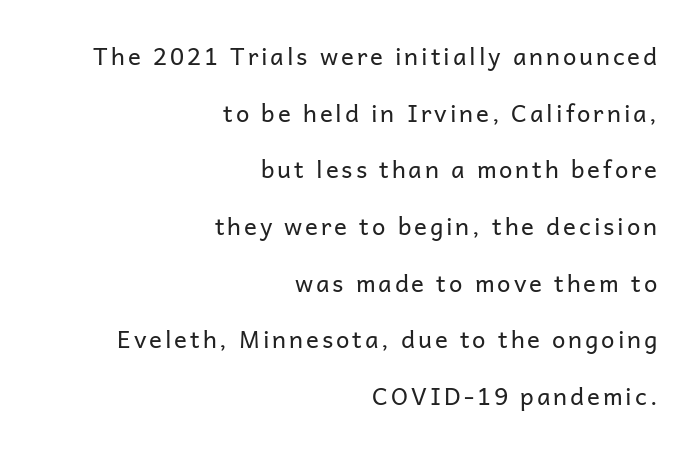
The image shows 24 px text type, upright; set right-aligned, loose line spacing (2.36x), not underlined.
